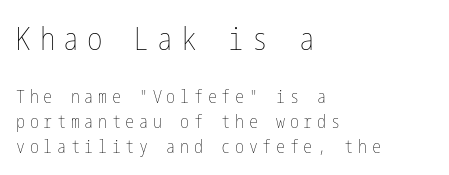
It's the straight-up-and-down kind of type. Horizontally, the lines are justified to the leading edge only. Does the bottom block carry the larger type? No, the top block does. Glyph-to-glyph distance is far greater than everyday printed text. Ink coverage per letter is moderate at most. If you measured baseline to baseline, you'd find a middling distance.
